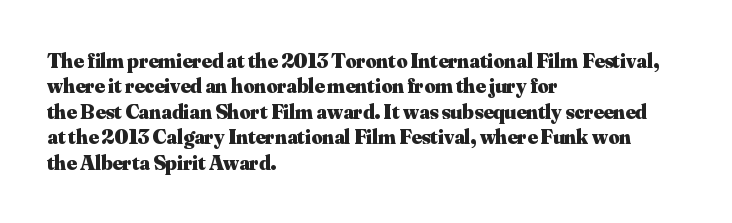
{"italic": "no", "bold": "yes", "underline": "no", "align": "left", "line_spacing_ratio": 1.21, "letter_spacing": "normal", "letter_spacing_em": 0.0, "glyph_px": 21}
